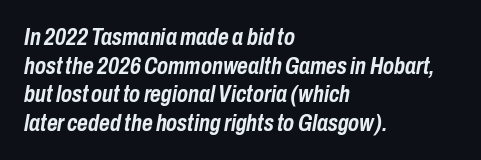
Letter spacing: default. The passage shown is emphatically bold. Visually the block forms a straight wall on the left and a jagged coastline on the right. Plain, unruled lines of type. Observe the lean: these are italic letterforms.
